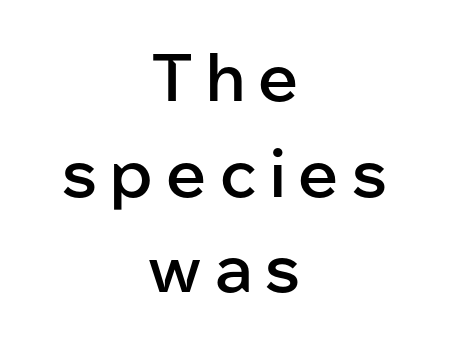
The image shows 66 px semibold sans-serif type, upright; set centered, normal line spacing (1.45x), unusually wide letter spacing (+0.2 em), not underlined; low stroke contrast and a medium x-height.
